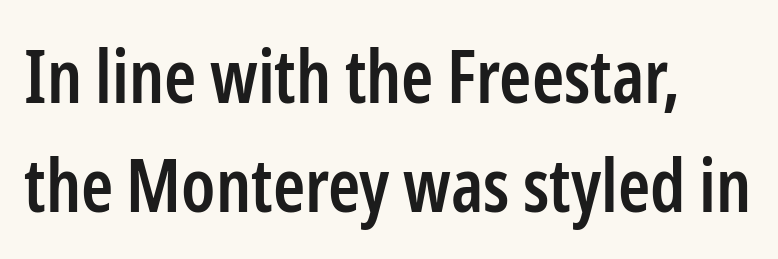
The image shows 73 px semibold, condensed sans-serif type, upright; set left-aligned, normal line spacing (1.5x), normal letter spacing, not underlined; low stroke contrast and a medium x-height.
